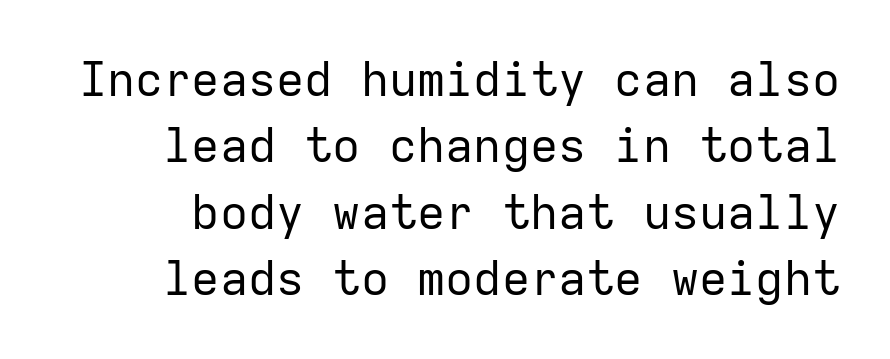
Nope, no serifs anywhere on these letters. Compared with a typical body face, this is equally light or lighter still. Evenly set lines give the paragraph a standard silhouette. Is there any slant? The stems are plumb. Characters follow at the spacing the type designer built in.
